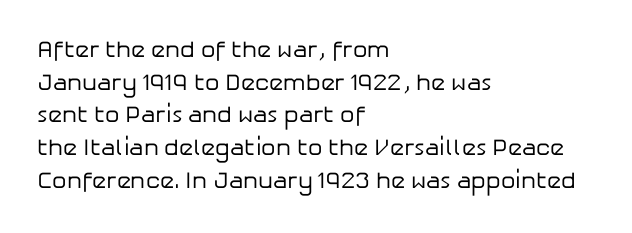
{"italic": "no", "bold": "no", "underline": "no", "align": "left", "line_spacing": "normal", "line_spacing_ratio": 1.42, "letter_spacing": "normal", "letter_spacing_em": 0.0, "glyph_px": 23}
